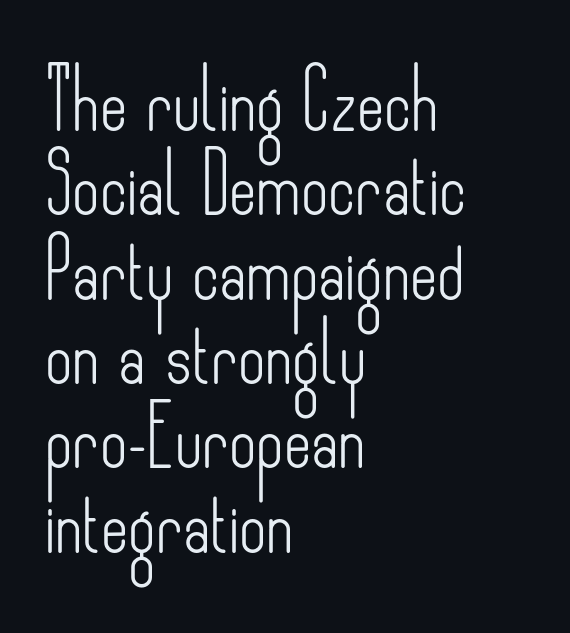
If you drew a ruler down the left edge, every line would touch it. Glance below the letters and you will spot only blank space. Posture: vertical. The line-height multiplier appears to be the usual default. Summary of weight: not heavy and not bold. Observe the absence of serifs on each vertical stroke in this sample.
